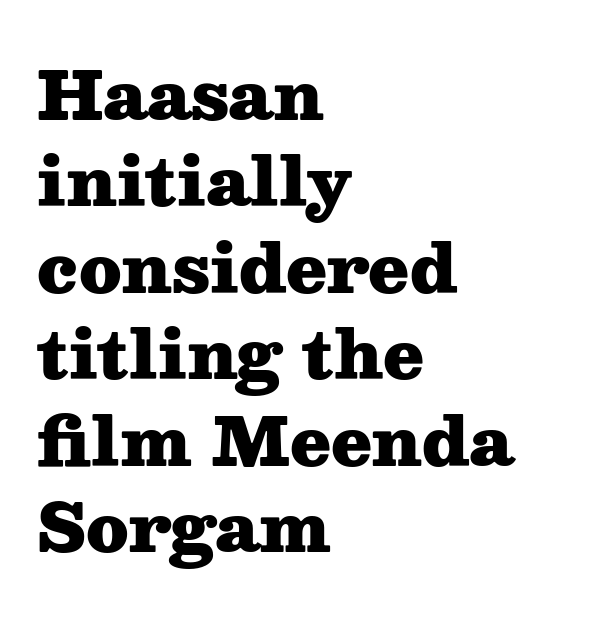
{"serif": "yes", "italic": "no", "bold": "yes", "weight": "heavy", "width": "wide", "stroke_contrast": "medium", "x_height": "medium", "monospaced": "no", "underline": "no", "align": "left", "line_spacing": "normal", "line_spacing_ratio": 1.31, "letter_spacing": "normal", "letter_spacing_em": 0.0, "glyph_px": 66}
